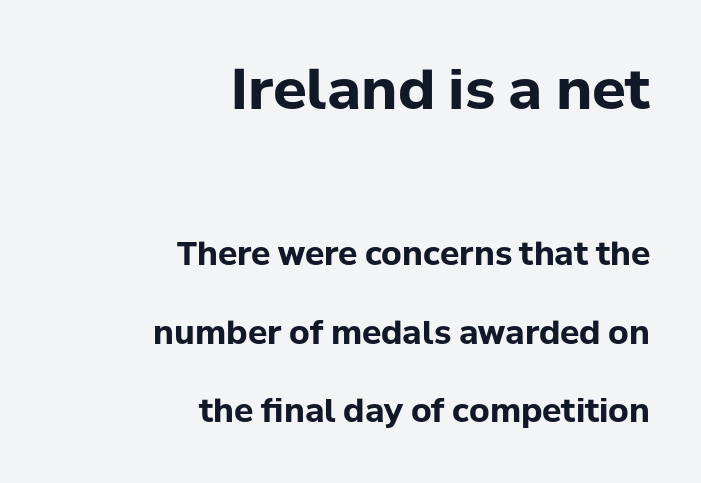
{"serif": "no", "italic": "no", "bold": "yes", "weight": "bold", "width": "normal", "stroke_contrast": "low", "x_height": "medium", "monospaced": "no", "underline": "no", "align": "right", "line_spacing": "loose", "line_spacing_ratio": 2.44, "letter_spacing": "normal", "letter_spacing_em": 0.0, "larger_block": "first", "size_ratio": 1.75, "glyph_px": 56}
